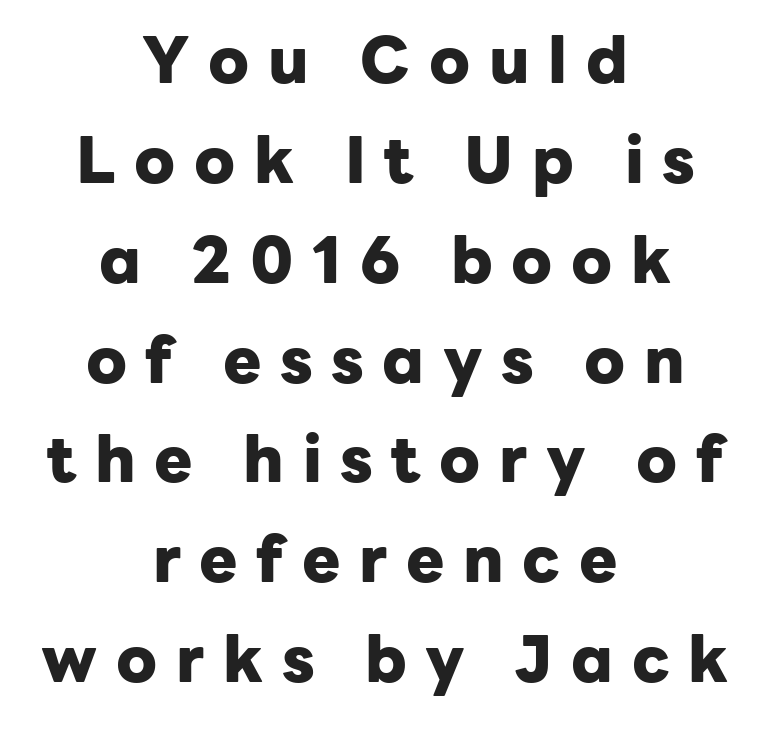
Are there feet on the stems? There aren't — it's a sans. You can tell it's not italic because the verticals are truly vertical. The baseline area is clear. Tracking value appears strongly positive — letters spread wide. Each glyph is drawn with heavy, bold strokes. This rendering uses center alignment, leaving both contours irregular but symmetric.
